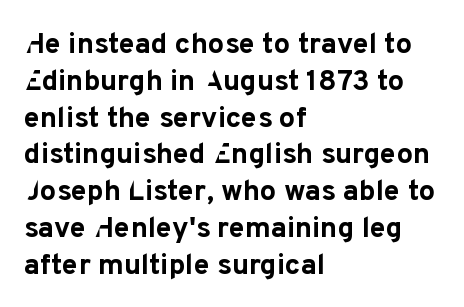
{"serif": "no", "italic": "no", "bold": "yes", "weight": "bold", "width": "normal", "stroke_contrast": "low", "x_height": "medium", "monospaced": "no", "underline": "no", "align": "left", "line_spacing": "normal", "line_spacing_ratio": 1.27, "letter_spacing": "normal", "letter_spacing_em": 0.0, "glyph_px": 29}
